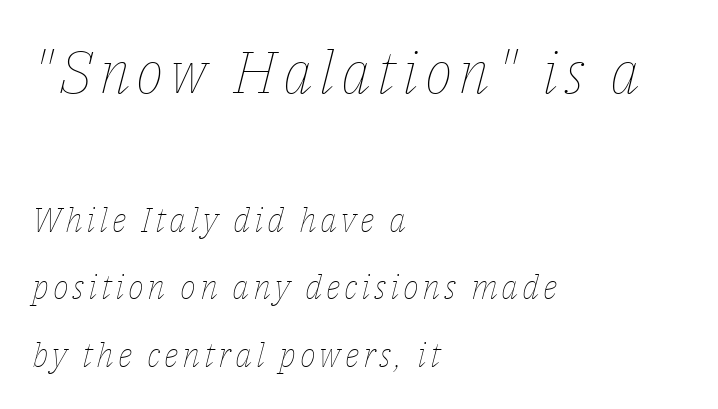
The image shows 59 px thin type, italic (leaning right); set left-aligned, loose line spacing (1.99x), not underlined; the first (top) block is 1.74x larger; low stroke contrast and a medium x-height.
